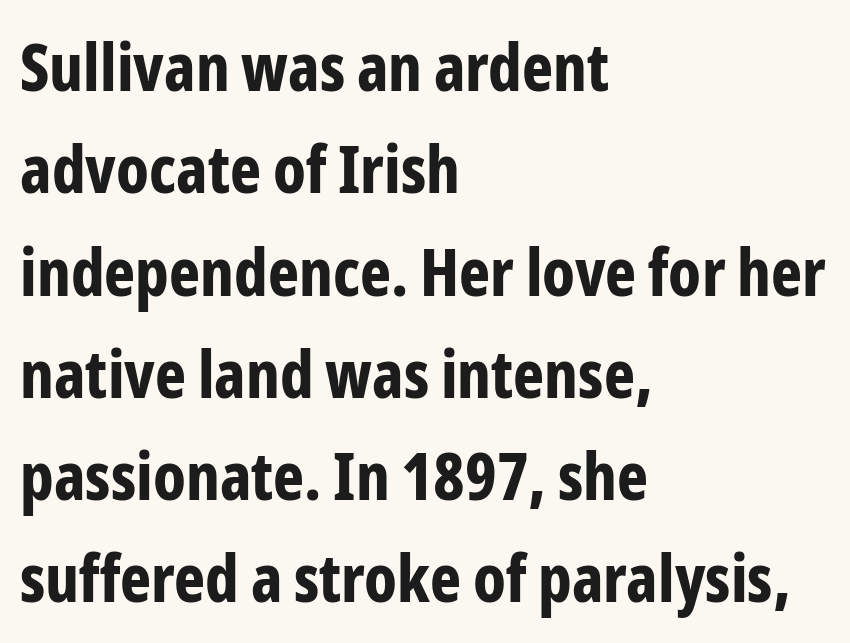
{"serif": "no", "italic": "no", "bold": "yes", "weight": "bold", "width": "condensed", "stroke_contrast": "low", "x_height": "medium", "monospaced": "no", "underline": "no", "align": "left", "line_spacing": "normal", "line_spacing_ratio": 1.55, "letter_spacing": "normal", "letter_spacing_em": 0.0, "glyph_px": 66}
